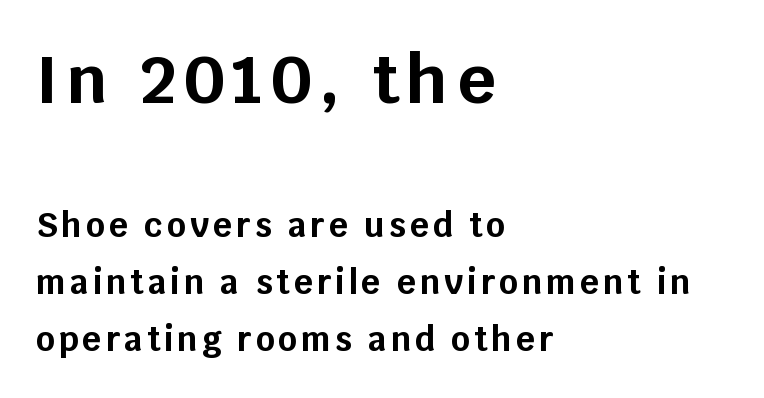
{"serif": "no", "italic": "no", "bold": "yes", "weight": "bold", "width": "normal", "stroke_contrast": "low", "x_height": "large", "monospaced": "no", "underline": "no", "align": "left", "line_spacing_ratio": 1.73, "larger_block": "first", "size_ratio": 2.0, "glyph_px": 66}
